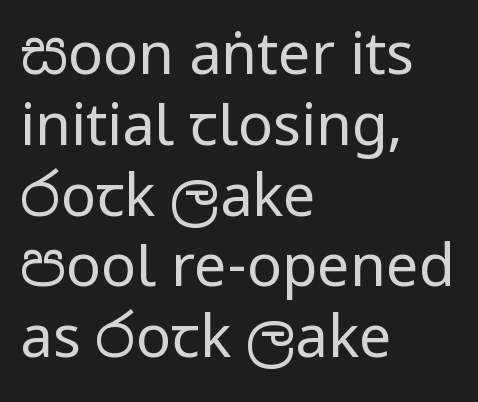
A typesetter would call this zero additional tracking. Plain, unruled lines of type. Ink coverage per letter is moderate at most. The rendering anchors every line to the left-hand side. Looks like regular typesetting: each glyph gets only the width it needs. The letters stand straight up with perfectly vertical stems.
